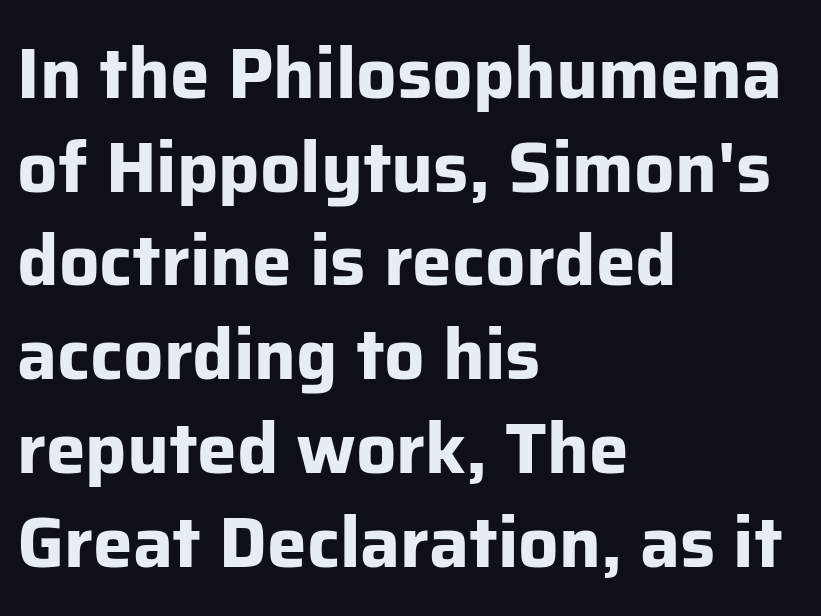
The image shows 71 px bold sans-serif type, upright; set left-aligned, normal line spacing (1.32x), normal letter spacing, not underlined; low stroke contrast and a medium x-height.
